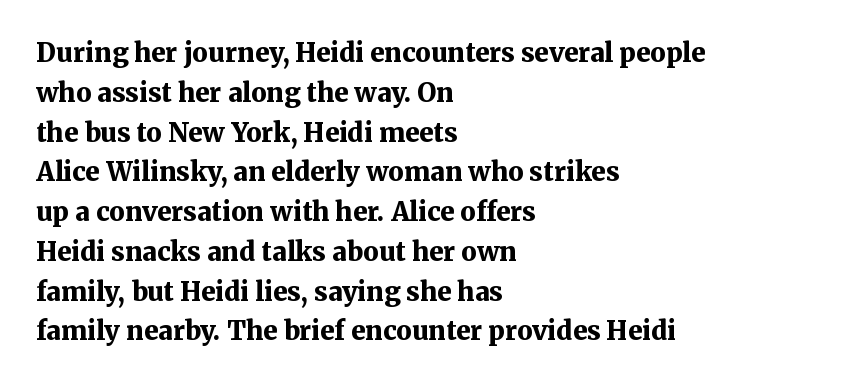
Plenty of ink on the page — the face is bold. Vertical spacing — default. Descenders hang freely into open space. All the whitespace from short lines collects on the right. This rendering leaves character spacing at its baseline value. Do the letters lean? They stand straight.
